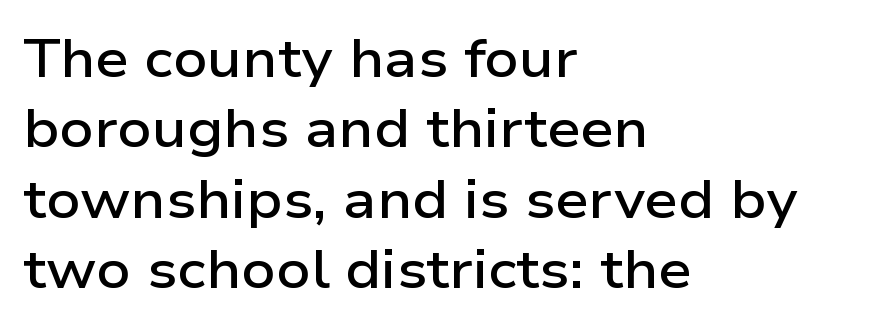
{"serif": "no", "italic": "no", "bold": "semi", "weight": "semibold", "width": "wide", "stroke_contrast": "low", "x_height": "medium", "monospaced": "no", "underline": "no", "align": "left", "line_spacing": "normal", "line_spacing_ratio": 1.33, "letter_spacing": "normal", "letter_spacing_em": 0.0, "glyph_px": 53}
